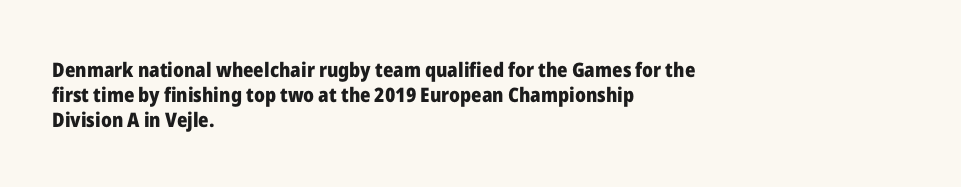
The space directly below the letters is spotless. This rendering uses left alignment, leaving the right contour irregular. The typography opts for an upright posture over an oblique one. Each word holds together tightly as a unit, with standard inter-letter gaps. Pretty heavy lettering here — definitely bold.
